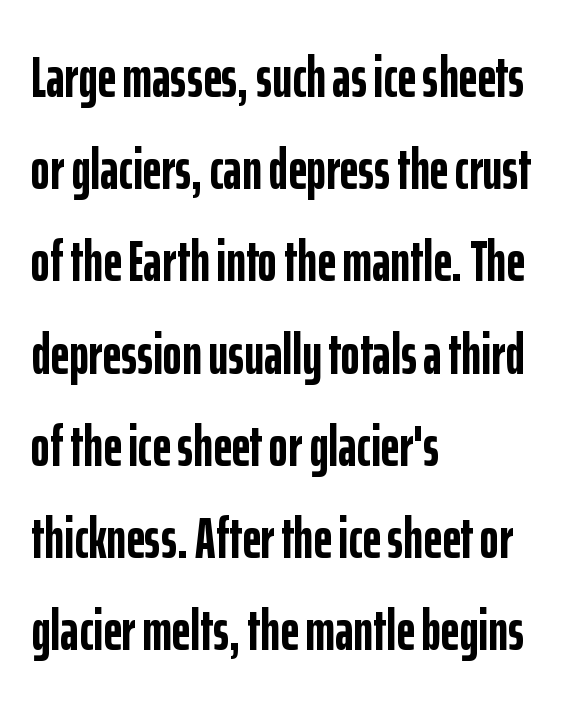
The image shows 58 px semibold, condensed sans-serif type, upright; set left-aligned, normal line spacing (1.59x), normal letter spacing, not underlined; low stroke contrast and a medium x-height.
